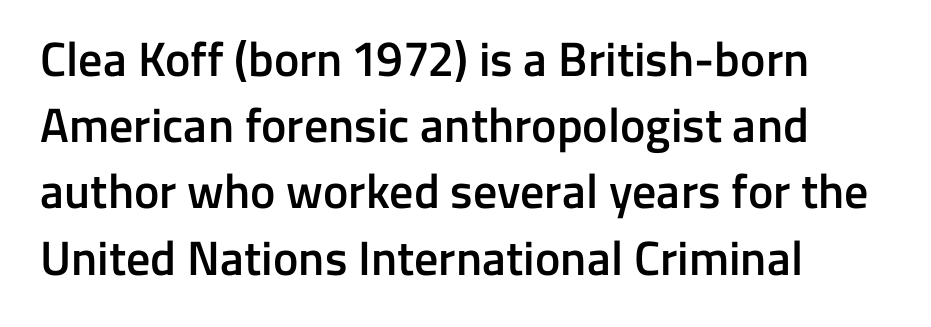
Q: Is the text bold? A: Semi-bold.
Q: Is the text italic (slanted)? A: No, it is upright.
Q: Is the typeface a serif or a sans-serif typeface? A: Sans-serif.
Q: Is the text underlined? A: No.
Q: How is the paragraph aligned? A: Left-aligned.
Q: Is the spacing between letters normal or unusually wide? A: Normal.
Q: Is the spacing between lines tight, normal or loose? A: Normal.
Q: Width (condensed, normal, or wide)? A: Normal.
Q: Stroke contrast? A: Low.
Q: x-height? A: Medium.
Q: Monospaced? A: No.
